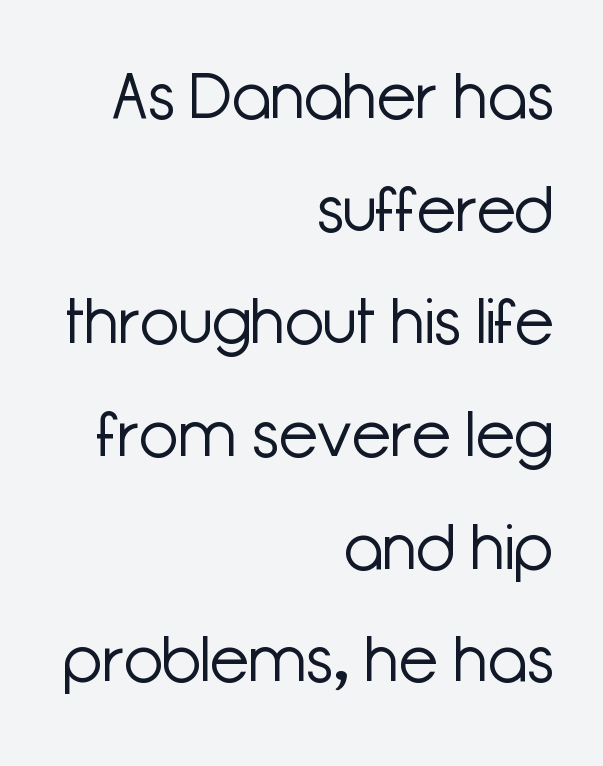
{"serif": "no", "italic": "no", "bold": "no", "weight": "light", "width": "normal", "stroke_contrast": "low", "x_height": "medium", "monospaced": "no", "underline": "no", "align": "right", "line_spacing_ratio": 1.76, "letter_spacing": "normal", "letter_spacing_em": 0.0, "glyph_px": 64}
